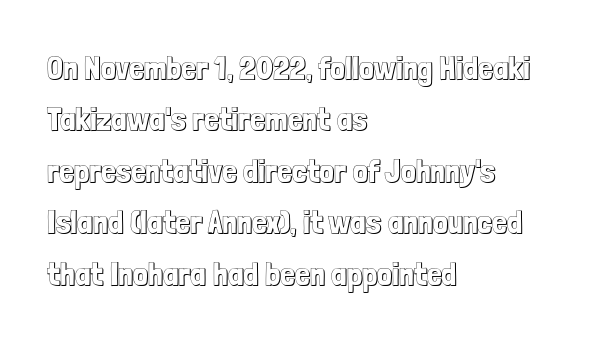
Q: Is the text italic (slanted)? A: No, it is upright.
Q: Is the text underlined? A: No.
Q: How is the paragraph aligned? A: Left-aligned.
Q: Is the spacing between letters normal or unusually wide? A: Normal.
Q: Is the spacing between lines tight, normal or loose? A: Normal.
Q: Width (condensed, normal, or wide)? A: Condensed.
Q: x-height? A: Medium.
Q: Monospaced? A: No.
